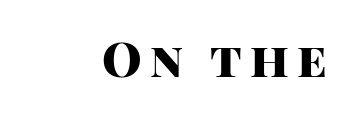
{"serif": "no", "italic": "no", "bold": "yes", "weight": "heavy", "width": "normal", "stroke_contrast": "high", "x_height": "large", "monospaced": "no", "underline": "no", "align": "right", "glyph_px": 48}
